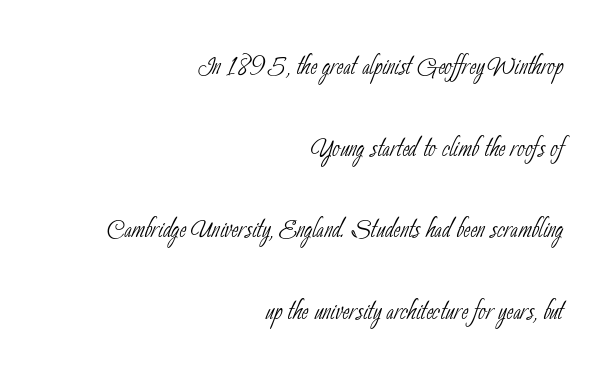
The letters advance in unequal steps, a hallmark of proportional type. If you measured baseline to baseline, you'd find a long distance. The rag falls on the left side of this text block. Compared with typical body copy, the letter spacing here is the same.
